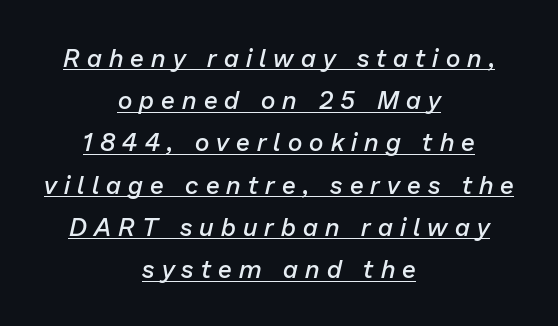
Whoever set this chose a conventional vertical rhythm. The rendering uses a semibold face; strokes are thickened but not to full bold. Yep, that's italic — everything's leaning. Short and long lines alike share a common midpoint. Has an underline been added? It has. This rendering widens character spacing well past its baseline value.
